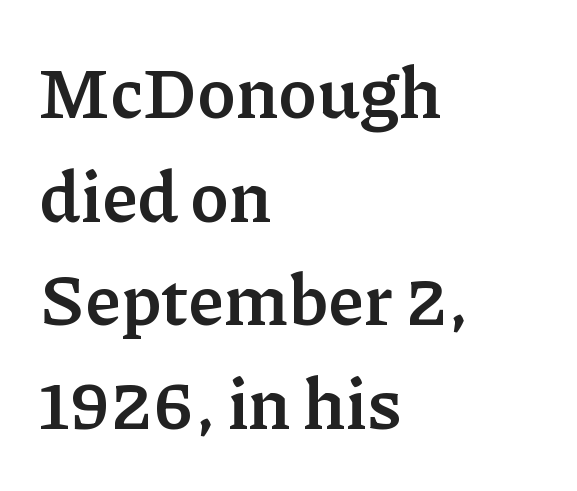
{"serif": "yes", "italic": "no", "bold": "yes", "weight": "semibold", "width": "normal", "stroke_contrast": "low", "x_height": "medium", "monospaced": "no", "underline": "no", "align": "left", "line_spacing": "normal", "line_spacing_ratio": 1.46, "letter_spacing": "normal", "letter_spacing_em": 0.0, "glyph_px": 71}
